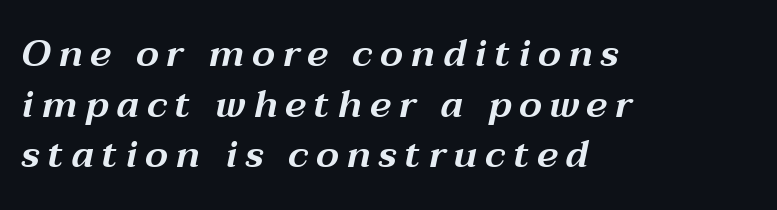
Does the leading feel generous? No, just average. The lines in this sample share a left origin and differ only in where they stop. The specimen reads as italic at a glance. The passage shown is typed in a proportional face where columns would drift. These lines have a slow, spaced-out rhythm from letter to letter.
